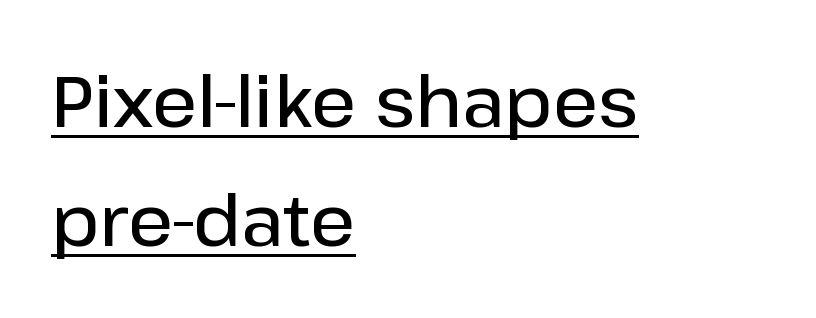
Q: Is the text bold? A: Semi-bold.
Q: Is the text italic (slanted)? A: No, it is upright.
Q: Is the typeface a serif or a sans-serif typeface? A: Sans-serif.
Q: Is the text underlined? A: Yes.
Q: How is the paragraph aligned? A: Left-aligned.
Q: Is the spacing between letters normal or unusually wide? A: Normal.
Q: Is the spacing between lines tight, normal or loose? A: Normal.
Q: Width (condensed, normal, or wide)? A: Normal.
Q: Stroke contrast? A: Low.
Q: x-height? A: Medium.
Q: Monospaced? A: No.
